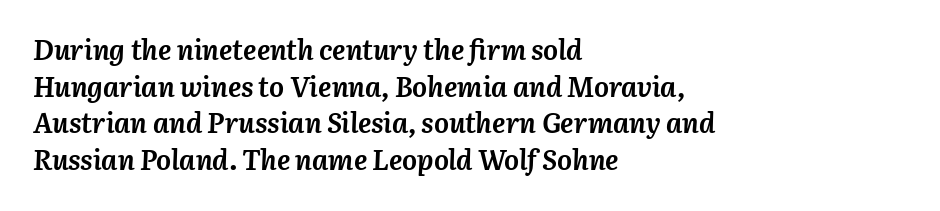
{"italic": "yes", "lean": "right", "slant_degrees": 3, "bold": "yes", "weight": "semibold", "width": "normal", "stroke_contrast": "medium", "x_height": "medium", "monospaced": "no", "underline": "no", "align": "left", "line_spacing": "normal", "line_spacing_ratio": 1.31, "letter_spacing": "normal", "letter_spacing_em": 0.0, "glyph_px": 28}
